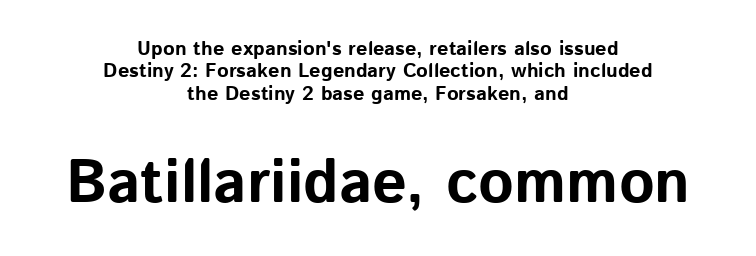
{"serif": "no", "italic": "no", "bold": "yes", "weight": "bold", "width": "normal", "stroke_contrast": "low", "x_height": "medium", "monospaced": "no", "underline": "no", "align": "center", "line_spacing": "tight", "line_spacing_ratio": 1.12, "letter_spacing": "normal", "letter_spacing_em": 0.0, "larger_block": "second", "size_ratio": 3.05, "glyph_px": 61}
